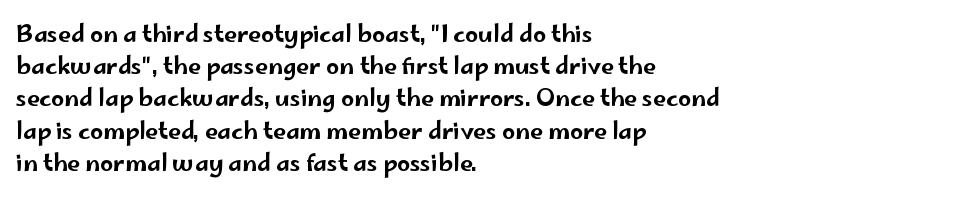
Q: Is the text italic (slanted)? A: No, it is upright.
Q: Is the text underlined? A: No.
Q: How is the paragraph aligned? A: Left-aligned.
Q: Is the spacing between letters normal or unusually wide? A: Normal.
Q: Is the spacing between lines tight, normal or loose? A: Normal.
